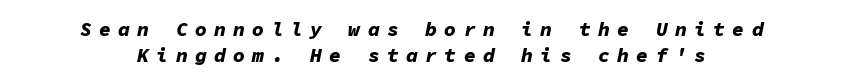
{"italic": "yes", "lean": "right", "slant_degrees": 11, "bold": "yes", "underline": "no", "align": "center", "line_spacing": "normal", "line_spacing_ratio": 1.29, "letter_spacing": "wide", "letter_spacing_em": 0.36, "glyph_px": 20}
